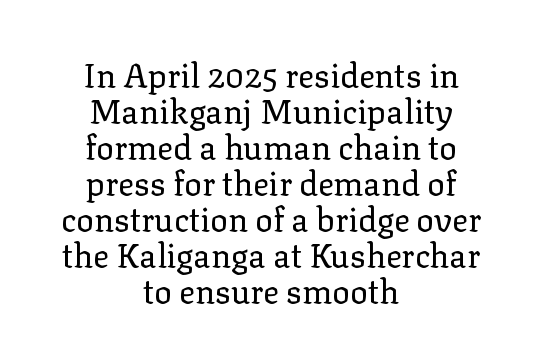
Proportional: the letters do not fall into vertical columns. Italic: no, the glyphs are upright roman. Letterform terminals end in serifs throughout the passage. Is the letter spacing exaggerated? No — it looks like the ordinary default. The letterforms sit at book weight or below. Only glyphs here, with clear space below each row.
